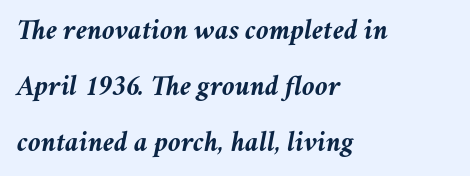
Every character sits at an angle, as italics do. Does the copy run flush right? No — it runs flush left. The line texture is even and compact thanks to regular tracking. Strokes here are thick enough to call this a true bold. The letters advance in unequal steps, a hallmark of proportional type. A typesetter would call this leading open, well beyond the default.
